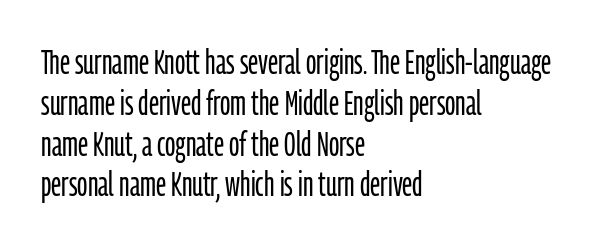
Q: Is the text bold? A: No.
Q: Is the text italic (slanted)? A: No, it is upright.
Q: Is the typeface a serif or a sans-serif typeface? A: Sans-serif.
Q: Is the text underlined? A: No.
Q: How is the paragraph aligned? A: Left-aligned.
Q: Is the spacing between letters normal or unusually wide? A: Normal.
Q: Width (condensed, normal, or wide)? A: Condensed.
Q: Stroke contrast? A: Low.
Q: x-height? A: Medium.
Q: Monospaced? A: No.
